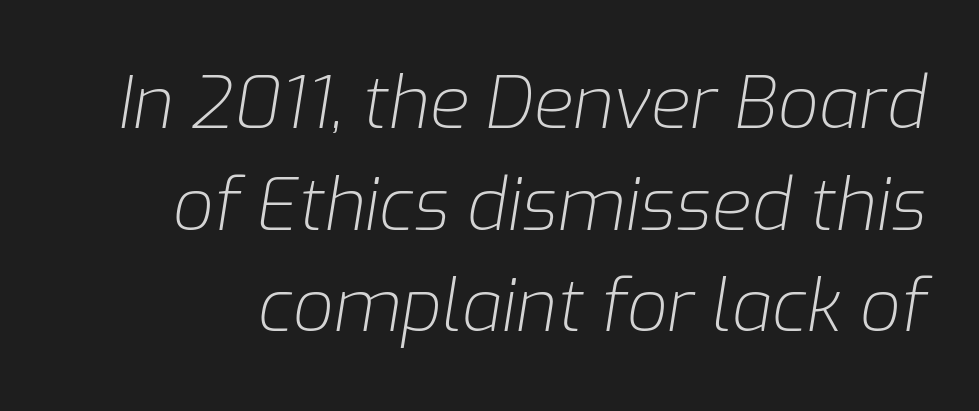
Looking at the ascenders, they clearly lean. Do the characters align in a grid? No, the font is proportional. The line texture is even and compact thanks to regular tracking. Descenders are the only things crossing below the line. The typeface has the unassuming heft of standard copy or less.
